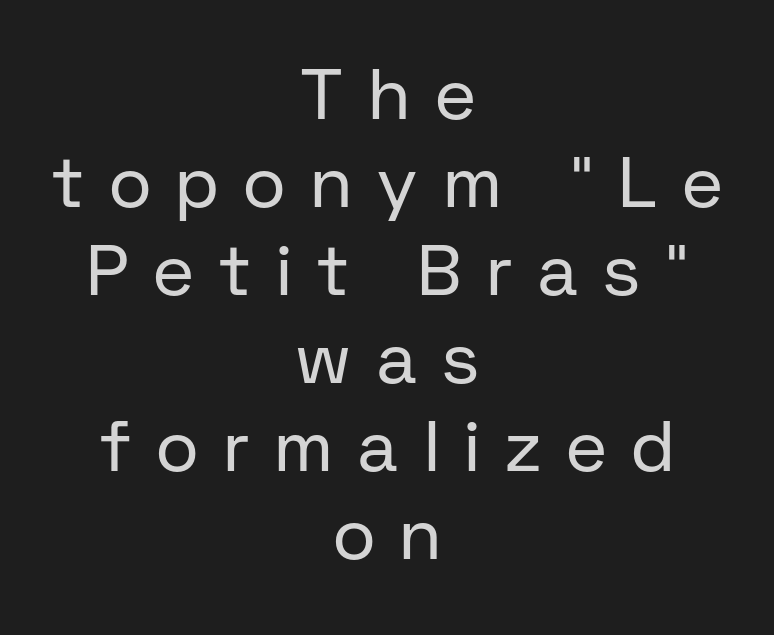
Q: Is the text bold? A: No.
Q: Is the text italic (slanted)? A: No, it is upright.
Q: Is the typeface a serif or a sans-serif typeface? A: Sans-serif.
Q: Is the text underlined? A: No.
Q: How is the paragraph aligned? A: Centered.
Q: Is the spacing between letters normal or unusually wide? A: Unusually wide.
Q: Width (condensed, normal, or wide)? A: Normal.
Q: Stroke contrast? A: Low.
Q: x-height? A: Medium.
Q: Monospaced? A: No.
